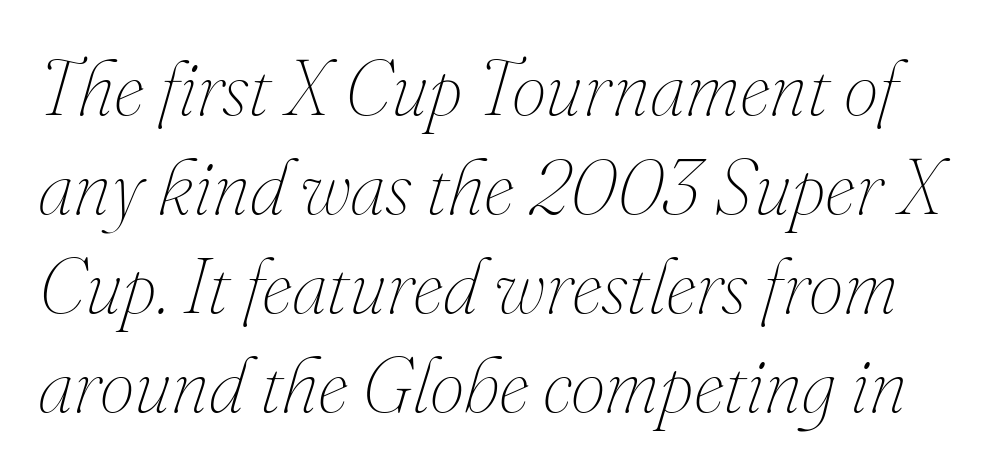
The passage shown is typed in a proportional face where columns would drift. If you drew a line through each stem, it would be angled. No word sits above an underline. Evenly set lines give the paragraph a standard silhouette. Weight: in the light-to-regular range.
